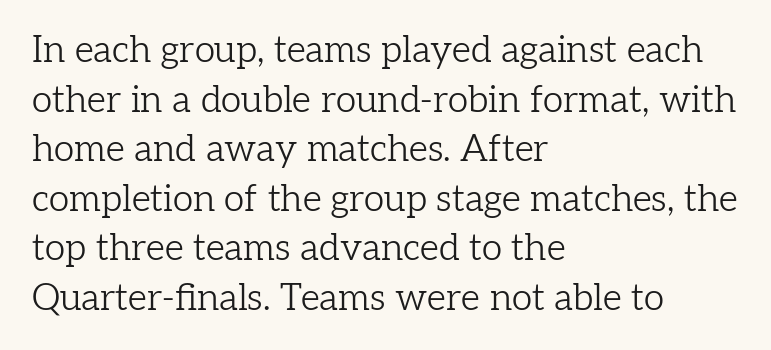
Spacing verdict: proportional, widths tailored to each character. The horizontal fit of the characters is conventional and even. Anything drawn beneath the words? Only blank space. I'd call this a serif setting — the letters wear small feet. These lines were composed using upright roman letters.
